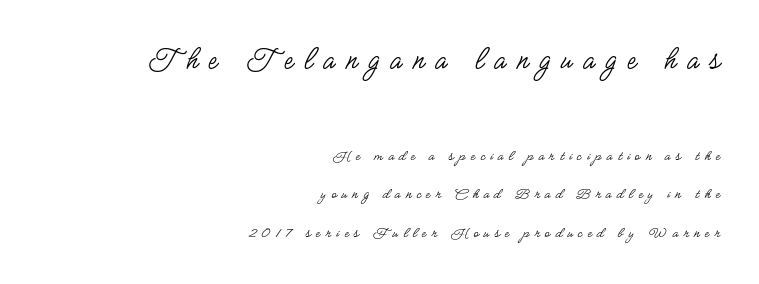
Q: Is the text bold? A: No.
Q: Is the text italic (slanted)? A: Yes.
Q: Is the typeface a serif or a sans-serif typeface? A: Sans-serif.
Q: Is the text underlined? A: No.
Q: How is the paragraph aligned? A: Right-aligned.
Q: Is the spacing between letters normal or unusually wide? A: Unusually wide.
Q: Is the spacing between lines tight, normal or loose? A: Loose.
Q: Which block of text is set in a larger size, the first (top) or the second (bottom)? A: The first (top) one.
Q: Width (condensed, normal, or wide)? A: Condensed.
Q: Stroke contrast? A: Low.
Q: x-height? A: Small.
Q: Monospaced? A: No.
